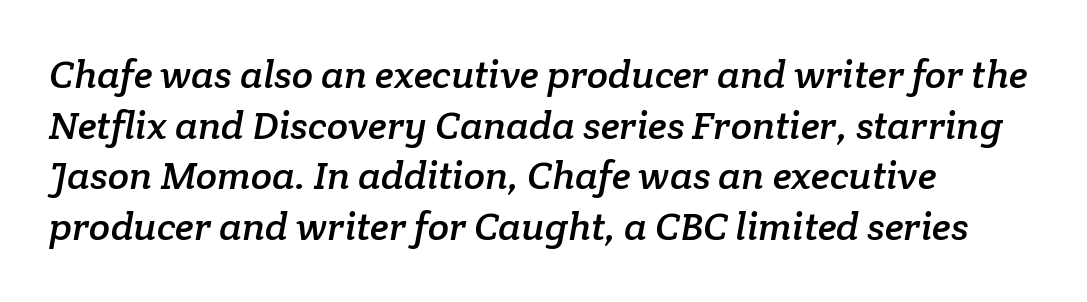
Q: Is the typeface a serif or a sans-serif typeface? A: Serif.
Q: Is the text underlined? A: No.
Q: How is the paragraph aligned? A: Left-aligned.
Q: Is the spacing between letters normal or unusually wide? A: Normal.
Q: Is the spacing between lines tight, normal or loose? A: Normal.
Q: Width (condensed, normal, or wide)? A: Normal.
Q: Stroke contrast? A: Low.
Q: x-height? A: Medium.
Q: Monospaced? A: No.
